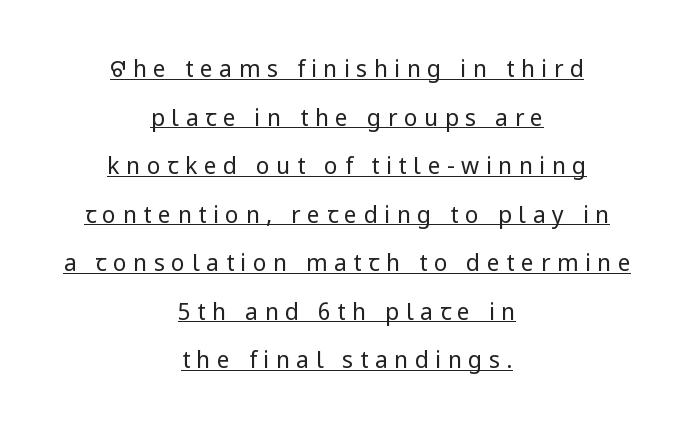
The image shows 23 px text type, upright; set centered, loose line spacing (2.11x), unusually wide letter spacing (+0.28 em), underlined.
